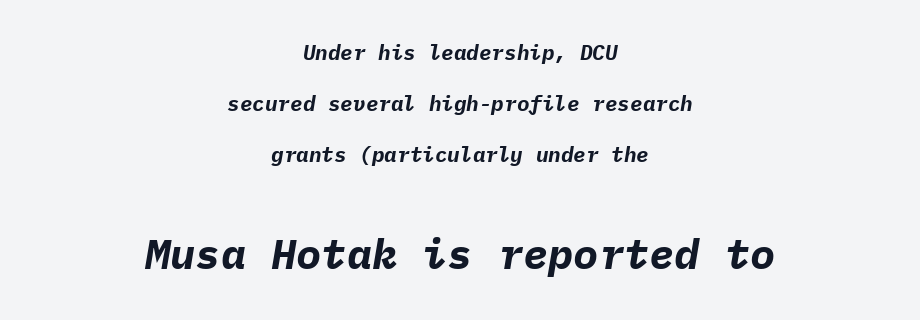
The image shows 42 px bold type, italic (leaning right), monospaced; set centered, loose line spacing (2.44x), normal letter spacing, not underlined; the second (bottom) block is 2.0x larger; low stroke contrast and a medium x-height.
